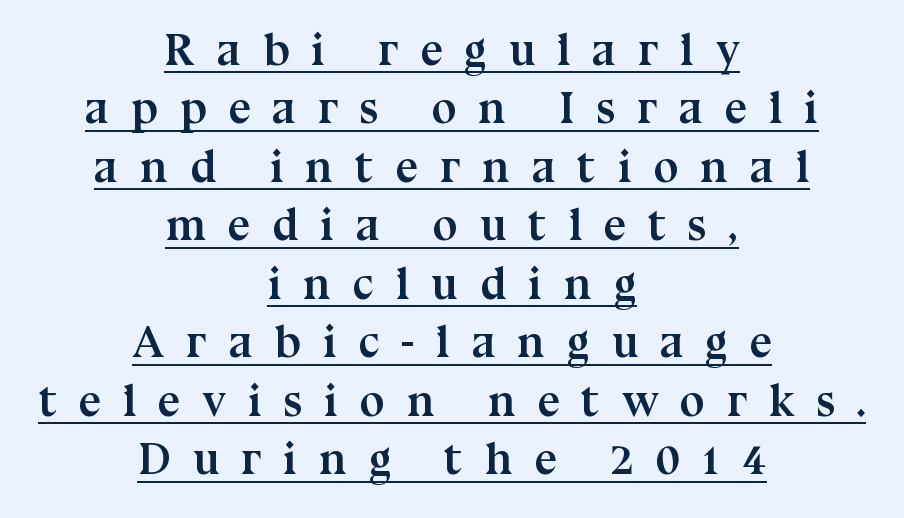
{"serif": "yes", "italic": "no", "bold": "yes", "weight": "semibold", "width": "normal", "stroke_contrast": "medium", "x_height": "medium", "monospaced": "no", "underline": "yes", "align": "center", "line_spacing": "normal", "line_spacing_ratio": 1.3, "letter_spacing": "wide", "letter_spacing_em": 0.48, "glyph_px": 45}
